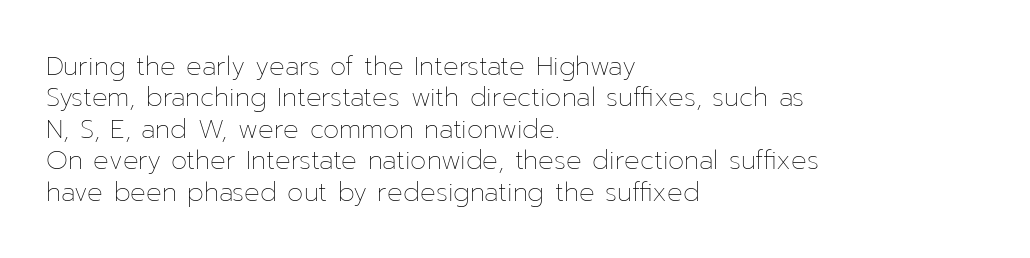
The image shows 26 px text type, upright; set left-aligned, line spacing 1.21x, normal letter spacing, not underlined.
